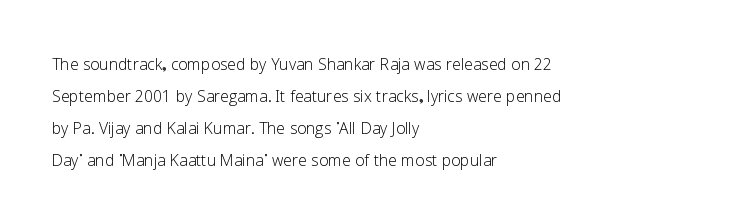
{"italic": "no", "bold": "no", "underline": "no", "align": "left", "line_spacing": "normal", "line_spacing_ratio": 1.52, "letter_spacing": "normal", "letter_spacing_em": 0.0, "glyph_px": 21}
